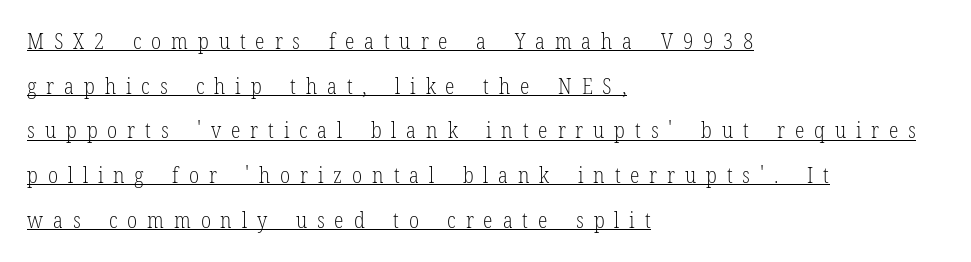
{"italic": "no", "bold": "no", "underline": "yes", "align": "left", "line_spacing": "loose", "line_spacing_ratio": 2.03, "letter_spacing": "wide", "letter_spacing_em": 0.45, "glyph_px": 22}
